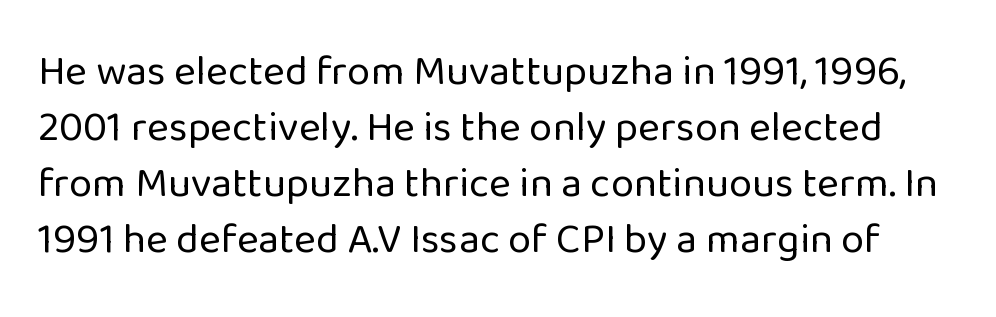
The image shows 42 px regular-weight sans-serif type, upright; set normal line spacing (1.33x), normal letter spacing, not underlined; low stroke contrast and a medium x-height.
